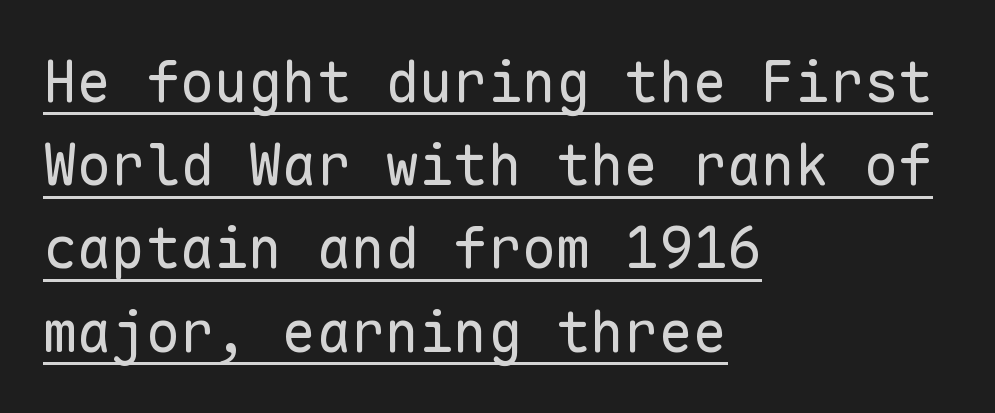
{"serif": "no", "italic": "no", "bold": "no", "weight": "regular", "width": "normal", "stroke_contrast": "low", "x_height": "medium", "monospaced": "yes", "underline": "yes", "align": "left", "line_spacing": "normal", "line_spacing_ratio": 1.46, "letter_spacing": "normal", "letter_spacing_em": 0.0, "glyph_px": 57}
